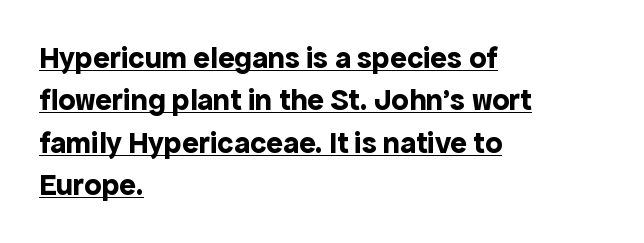
Q: Is the text bold? A: Yes.
Q: Is the text italic (slanted)? A: No, it is upright.
Q: Is the typeface a serif or a sans-serif typeface? A: Sans-serif.
Q: Is the text underlined? A: Yes.
Q: How is the paragraph aligned? A: Left-aligned.
Q: Is the spacing between letters normal or unusually wide? A: Normal.
Q: Is the spacing between lines tight, normal or loose? A: Normal.
Q: Width (condensed, normal, or wide)? A: Normal.
Q: x-height? A: Medium.
Q: Monospaced? A: No.
